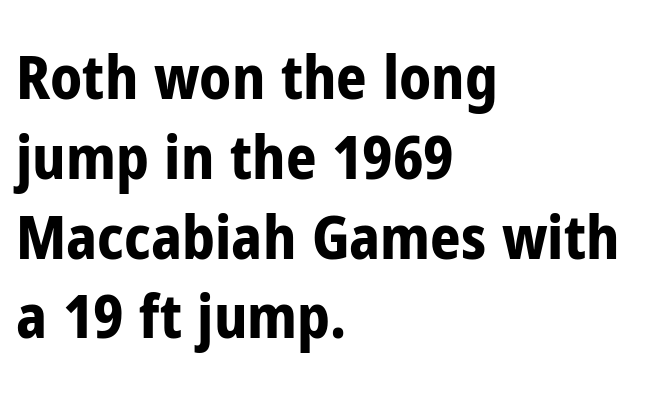
{"serif": "no", "italic": "no", "bold": "yes", "weight": "bold", "width": "condensed", "stroke_contrast": "low", "x_height": "medium", "monospaced": "no", "underline": "no", "align": "left", "line_spacing": "normal", "line_spacing_ratio": 1.33, "letter_spacing": "normal", "letter_spacing_em": 0.0, "glyph_px": 60}
